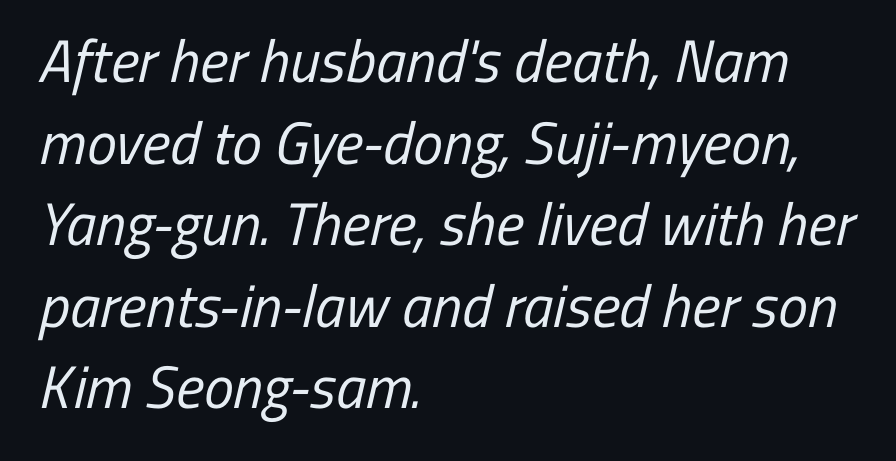
Q: Is the text bold? A: No.
Q: Is the typeface a serif or a sans-serif typeface? A: Sans-serif.
Q: Is the text underlined? A: No.
Q: How is the paragraph aligned? A: Left-aligned.
Q: Is the spacing between letters normal or unusually wide? A: Normal.
Q: Is the spacing between lines tight, normal or loose? A: Normal.
Q: Width (condensed, normal, or wide)? A: Condensed.
Q: Stroke contrast? A: Low.
Q: x-height? A: Medium.
Q: Monospaced? A: No.
